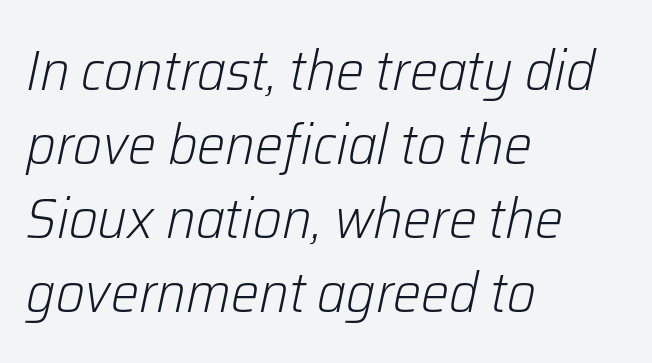
This block has exactly the height ordinary leading produces. The strokes are not fattened; the text isn't bold. You could not count columns in this text — the font is proportionally spaced. Only glyphs here, with clear space below each row. Standard letterfit; no display-style spreading of the glyphs. A classic flush-left, rag-right setting is used for this passage.
